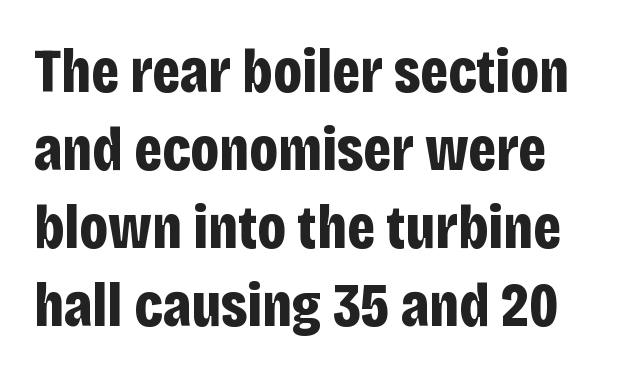
{"serif": "no", "italic": "no", "bold": "yes", "weight": "bold", "width": "condensed", "stroke_contrast": "low", "x_height": "large", "monospaced": "no", "underline": "no", "line_spacing": "normal", "line_spacing_ratio": 1.26, "letter_spacing": "normal", "letter_spacing_em": 0.0, "glyph_px": 62}
